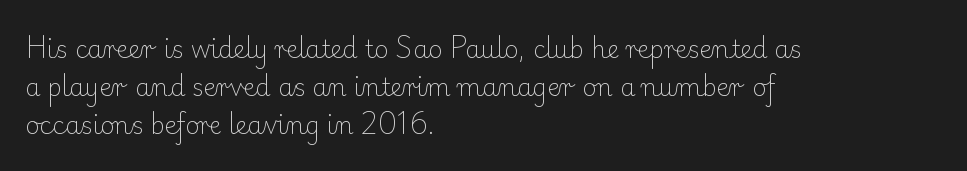
{"italic": "no", "bold": "no", "underline": "no", "align": "left", "line_spacing": "normal", "line_spacing_ratio": 1.59, "letter_spacing": "normal", "letter_spacing_em": 0.0, "glyph_px": 24}
